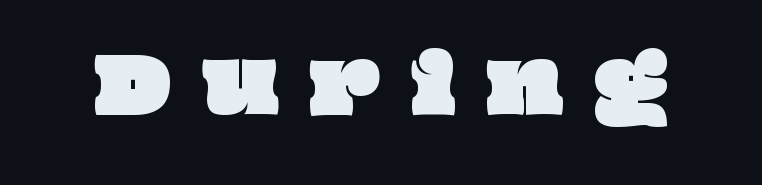
The image shows 76 px wide type; set unusually wide letter spacing (+0.4 em), not underlined; low stroke contrast and a large x-height.
